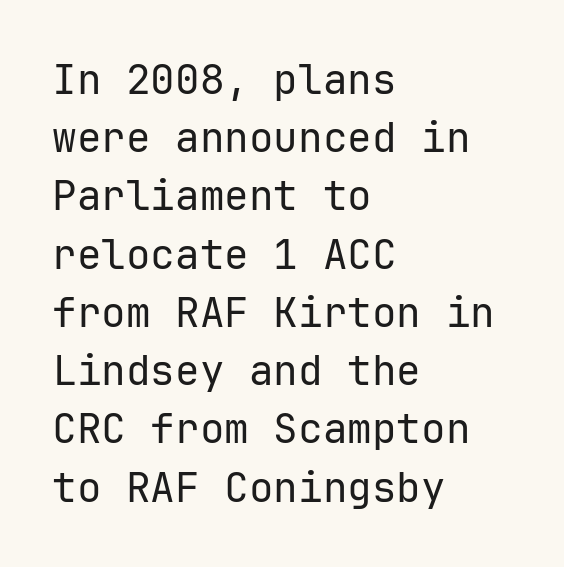
Q: Is the text bold? A: No.
Q: Is the text italic (slanted)? A: No, it is upright.
Q: Is the typeface a serif or a sans-serif typeface? A: Sans-serif.
Q: Is the text underlined? A: No.
Q: How is the paragraph aligned? A: Left-aligned.
Q: Is the spacing between letters normal or unusually wide? A: Normal.
Q: Is the spacing between lines tight, normal or loose? A: Normal.
Q: Width (condensed, normal, or wide)? A: Normal.
Q: Stroke contrast? A: Low.
Q: x-height? A: Medium.
Q: Monospaced? A: Yes.
